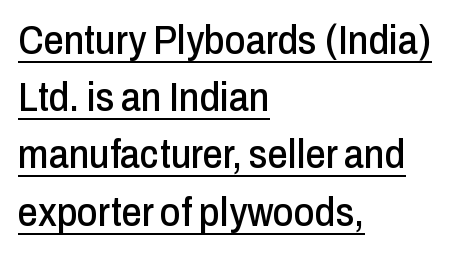
Q: Is the text italic (slanted)? A: No, it is upright.
Q: Is the typeface a serif or a sans-serif typeface? A: Sans-serif.
Q: Is the text underlined? A: Yes.
Q: How is the paragraph aligned? A: Left-aligned.
Q: Is the spacing between letters normal or unusually wide? A: Normal.
Q: Is the spacing between lines tight, normal or loose? A: Normal.
Q: Width (condensed, normal, or wide)? A: Condensed.
Q: Stroke contrast? A: Low.
Q: x-height? A: Medium.
Q: Monospaced? A: No.
